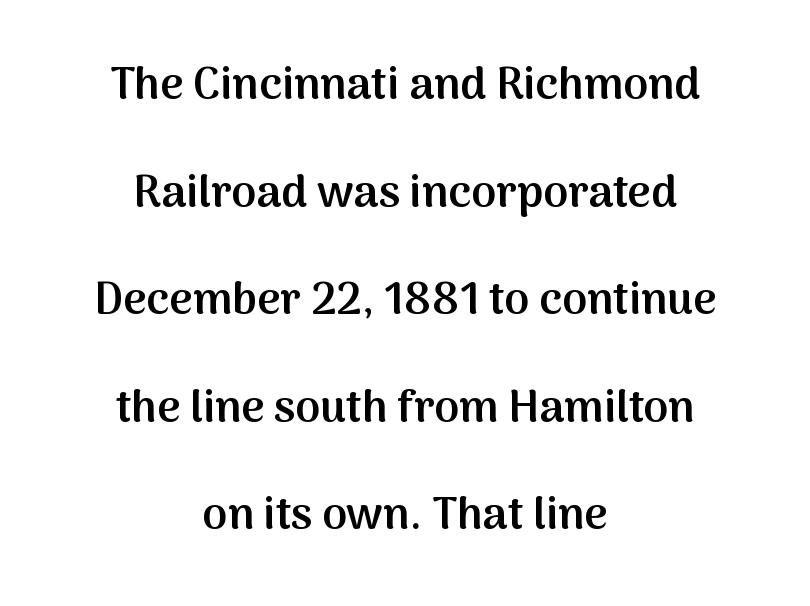
The image shows 45 px semibold sans-serif type, upright; set centered, loose line spacing (2.39x), normal letter spacing, not underlined; medium stroke contrast and a medium x-height.
